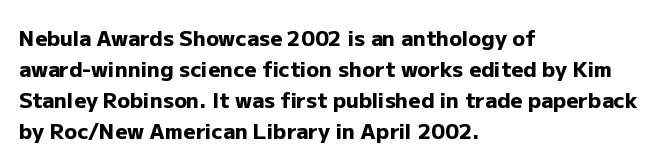
The image shows 21 px bold type, upright; set left-aligned, normal line spacing (1.47x), normal letter spacing, not underlined.
